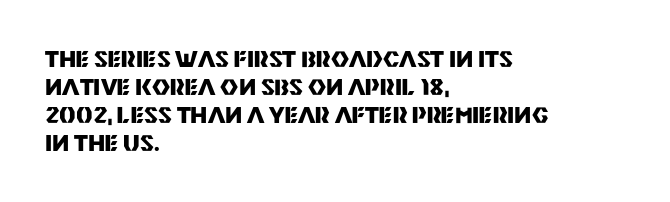
Q: Is the text bold? A: Yes.
Q: Is the text italic (slanted)? A: No, it is upright.
Q: Is the text underlined? A: No.
Q: How is the paragraph aligned? A: Left-aligned.
Q: Is the spacing between letters normal or unusually wide? A: Normal.
Q: Is the spacing between lines tight, normal or loose? A: Normal.
